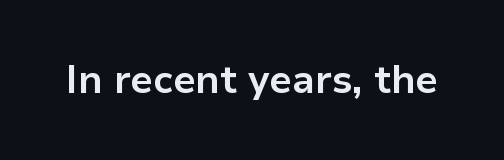
{"serif": "no", "italic": "no", "bold": "yes", "weight": "bold", "width": "normal", "stroke_contrast": "low", "x_height": "medium", "monospaced": "no", "underline": "no", "letter_spacing": "normal", "letter_spacing_em": 0.0, "glyph_px": 39}
